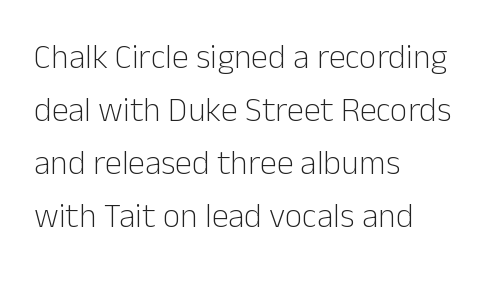
The rendering uses a moderate line-height, typical for paragraphs. Typeset ragged right — the left edge is the straight one. Designer's note — italics off, roman on. A light-to-regular cut is what we see here. The face used here is proportionally spaced, like ordinary book or web type. To sum up the face: it is a sans, with no serifs.
